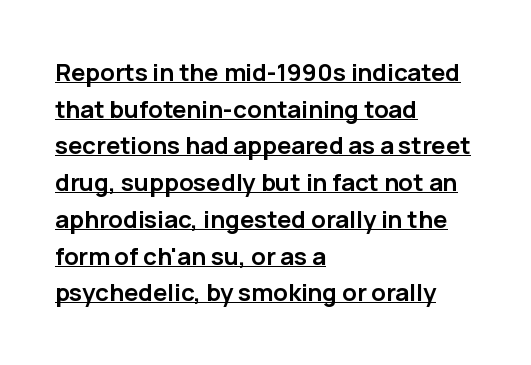
Q: Is the text bold? A: Yes.
Q: Is the text italic (slanted)? A: No, it is upright.
Q: Is the text underlined? A: Yes.
Q: How is the paragraph aligned? A: Left-aligned.
Q: Is the spacing between letters normal or unusually wide? A: Normal.
Q: Is the spacing between lines tight, normal or loose? A: Normal.
